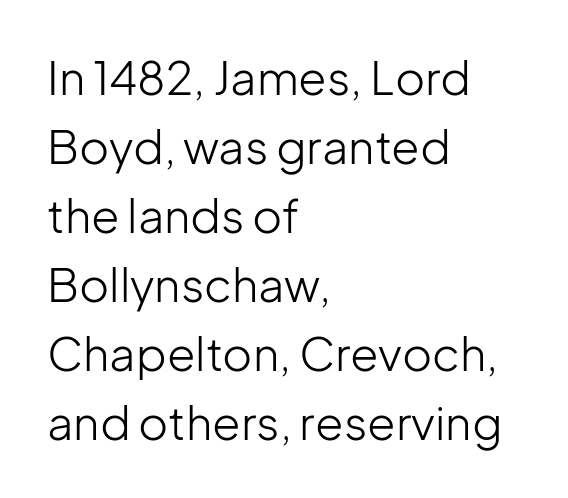
The image shows 46 px light sans-serif type, upright; set left-aligned, normal line spacing (1.5x), normal letter spacing, not underlined; low stroke contrast and a medium x-height.
